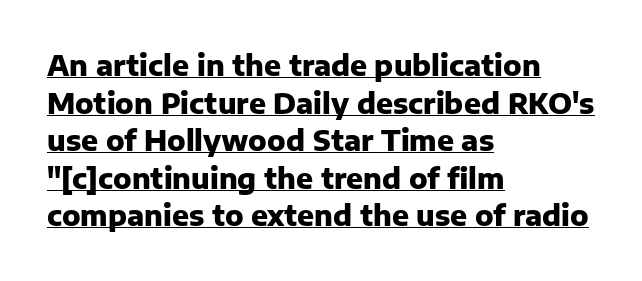
Q: Is the text bold? A: Yes.
Q: Is the text italic (slanted)? A: No, it is upright.
Q: Is the typeface a serif or a sans-serif typeface? A: Sans-serif.
Q: Is the text underlined? A: Yes.
Q: How is the paragraph aligned? A: Left-aligned.
Q: Is the spacing between letters normal or unusually wide? A: Normal.
Q: Is the spacing between lines tight, normal or loose? A: Normal.
Q: Width (condensed, normal, or wide)? A: Normal.
Q: Stroke contrast? A: Low.
Q: x-height? A: Medium.
Q: Monospaced? A: No.
